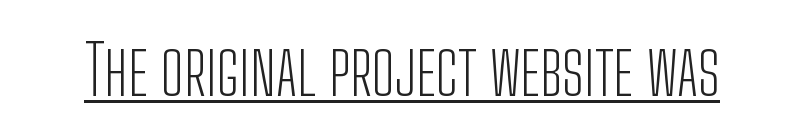
Q: Is the text bold? A: No.
Q: Is the text italic (slanted)? A: No, it is upright.
Q: Is the typeface a serif or a sans-serif typeface? A: Sans-serif.
Q: Is the text underlined? A: Yes.
Q: Is the spacing between letters normal or unusually wide? A: Normal.
Q: Width (condensed, normal, or wide)? A: Condensed.
Q: Stroke contrast? A: Low.
Q: x-height? A: Medium.
Q: Monospaced? A: No.
